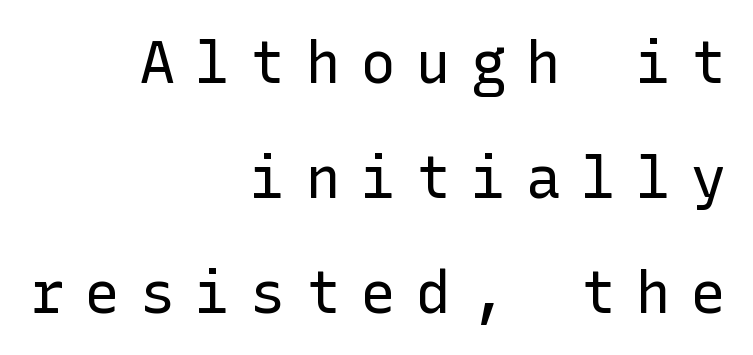
Q: Is the text bold? A: No.
Q: Is the text italic (slanted)? A: No, it is upright.
Q: Is the typeface a serif or a sans-serif typeface? A: Sans-serif.
Q: Is the text underlined? A: No.
Q: How is the paragraph aligned? A: Right-aligned.
Q: Is the spacing between letters normal or unusually wide? A: Unusually wide.
Q: Is the spacing between lines tight, normal or loose? A: Loose.
Q: Width (condensed, normal, or wide)? A: Normal.
Q: Stroke contrast? A: Low.
Q: x-height? A: Medium.
